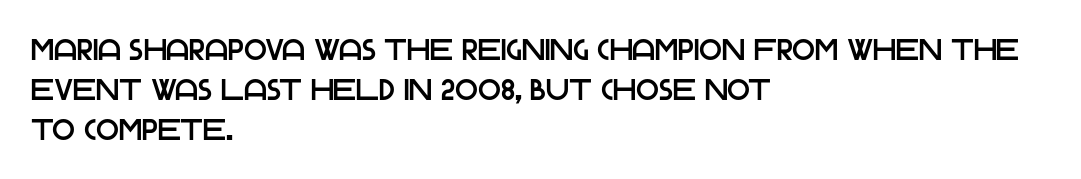
{"serif": "no", "italic": "no", "width": "normal", "stroke_contrast": "low", "x_height": "large", "monospaced": "no", "underline": "no", "align": "left", "line_spacing": "normal", "line_spacing_ratio": 1.34, "letter_spacing": "normal", "letter_spacing_em": 0.0, "glyph_px": 30}
